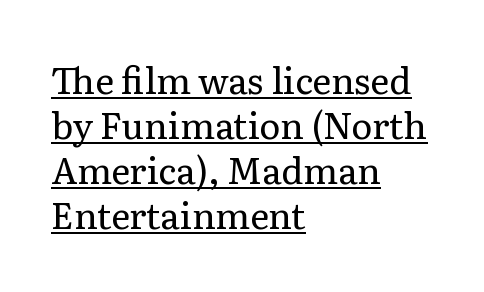
Q: Is the text bold? A: No.
Q: Is the text italic (slanted)? A: No, it is upright.
Q: Is the typeface a serif or a sans-serif typeface? A: Serif.
Q: Is the text underlined? A: Yes.
Q: How is the paragraph aligned? A: Left-aligned.
Q: Is the spacing between letters normal or unusually wide? A: Normal.
Q: Is the spacing between lines tight, normal or loose? A: Normal.
Q: Width (condensed, normal, or wide)? A: Normal.
Q: Stroke contrast? A: Low.
Q: x-height? A: Medium.
Q: Monospaced? A: No.
